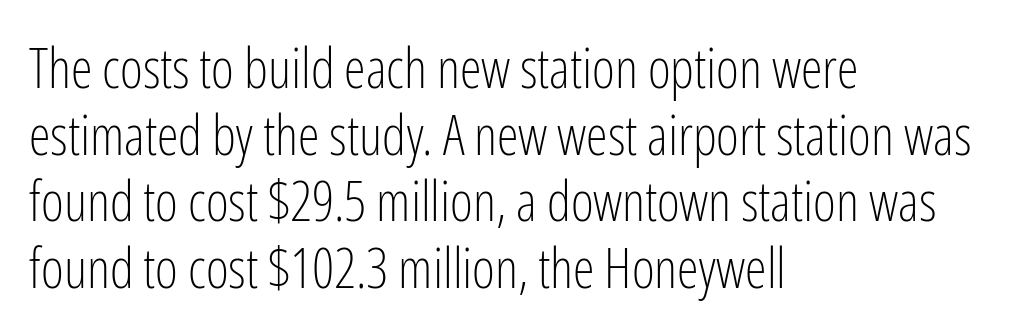
The rag falls on the right side of this text block. Spacing verdict: proportional, widths tailored to each character. Grotesque or geometric, the face here clearly has no serifs. Inter-character spacing is left at the font's built-in metrics. The typesetting does not lean heavy: it is not bold. Every character sits straight up, as roman type does.
